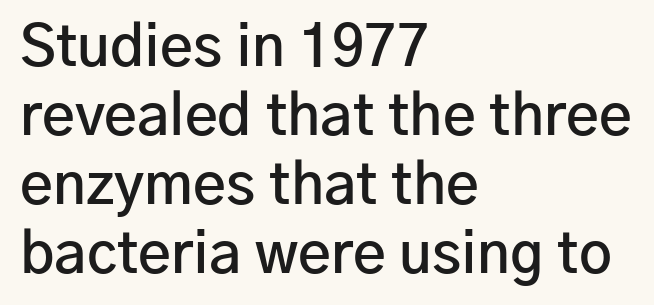
{"serif": "no", "italic": "no", "bold": "semi", "weight": "semibold", "width": "normal", "stroke_contrast": "low", "x_height": "medium", "monospaced": "no", "underline": "no", "align": "left", "line_spacing_ratio": 1.21, "letter_spacing": "normal", "letter_spacing_em": 0.0, "glyph_px": 57}
